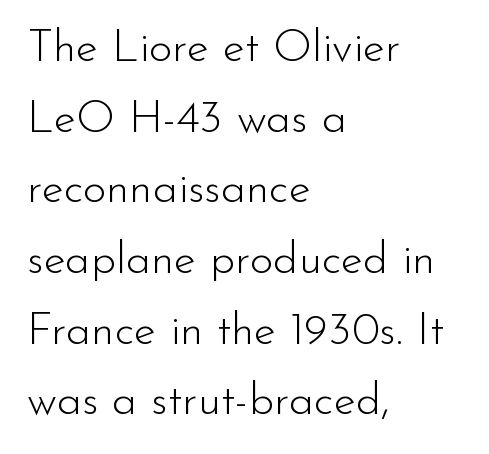
A typesetter would call this zero additional tracking. The rag falls on the right side of this text block. Decoration check: the copy has no underline. Normally led — the rows are evenly, conventionally spaced. The letters stand straight up with perfectly vertical stems. Classification — sans serif.
